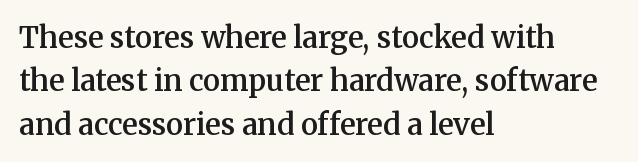
{"serif": "yes", "italic": "no", "bold": "semi", "weight": "semibold", "width": "normal", "stroke_contrast": "medium", "x_height": "medium", "monospaced": "no", "underline": "no", "align": "left", "line_spacing": "normal", "line_spacing_ratio": 1.5, "letter_spacing": "normal", "letter_spacing_em": 0.0, "glyph_px": 29}
